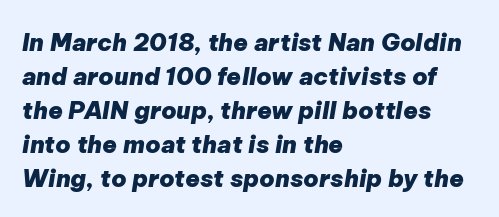
Check under the words: just untouched page. There's an unmistakable incline to the writing here. The letterforms sit shoulder to shoulder at normal distance. Is the block centered? No — it sits flush against the left margin. Its strokes are broad and dark, the hallmark of bold type. Students, observe: this is what conventionally led text looks like.
